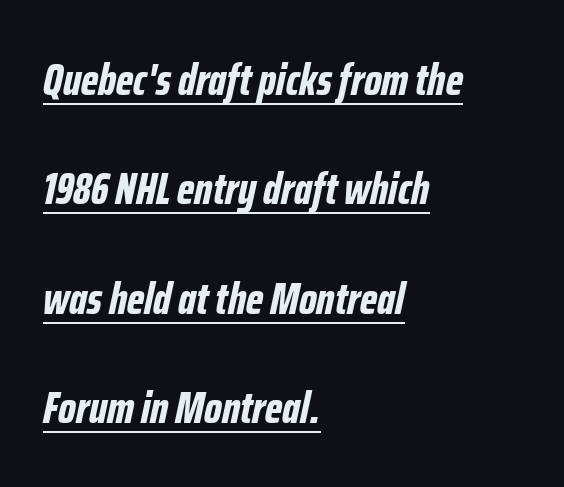
Q: Is the text bold? A: Yes.
Q: Is the text italic (slanted)? A: Yes, it leans right by about 12 degrees.
Q: Is the text underlined? A: Yes.
Q: How is the paragraph aligned? A: Left-aligned.
Q: Is the spacing between letters normal or unusually wide? A: Normal.
Q: Is the spacing between lines tight, normal or loose? A: Loose.
Q: Width (condensed, normal, or wide)? A: Condensed.
Q: Stroke contrast? A: Low.
Q: x-height? A: Medium.
Q: Monospaced? A: No.
